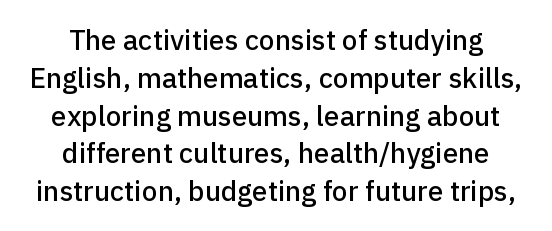
Q: Is the text italic (slanted)? A: No, it is upright.
Q: Is the typeface a serif or a sans-serif typeface? A: Sans-serif.
Q: Is the text underlined? A: No.
Q: How is the paragraph aligned? A: Centered.
Q: Is the spacing between letters normal or unusually wide? A: Normal.
Q: Is the spacing between lines tight, normal or loose? A: Normal.
Q: Width (condensed, normal, or wide)? A: Normal.
Q: Stroke contrast? A: Low.
Q: x-height? A: Medium.
Q: Monospaced? A: No.
